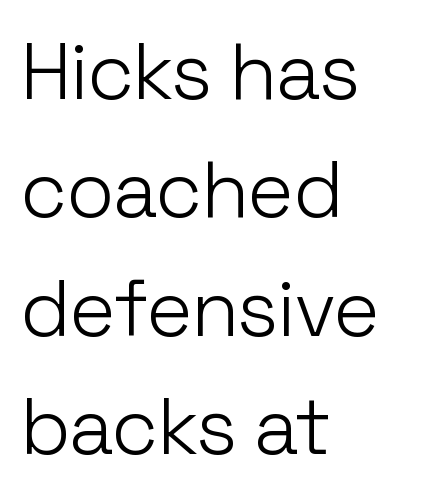
{"serif": "no", "italic": "no", "bold": "no", "weight": "light", "width": "normal", "stroke_contrast": "low", "x_height": "medium", "monospaced": "no", "underline": "no", "align": "left", "line_spacing": "normal", "line_spacing_ratio": 1.5, "letter_spacing": "normal", "letter_spacing_em": 0.0, "glyph_px": 79}
